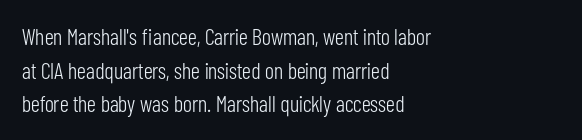
{"italic": "no", "bold": "no", "underline": "no", "align": "left", "line_spacing": "normal", "line_spacing_ratio": 1.46, "letter_spacing": "normal", "letter_spacing_em": 0.0, "glyph_px": 23}
